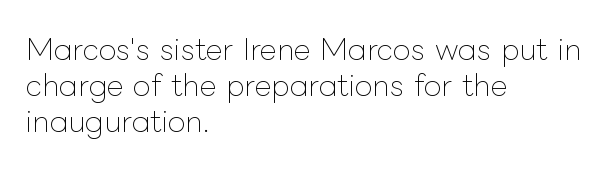
Q: Is the text bold? A: No.
Q: Is the text italic (slanted)? A: No, it is upright.
Q: Is the text underlined? A: No.
Q: How is the paragraph aligned? A: Left-aligned.
Q: Is the spacing between letters normal or unusually wide? A: Normal.
Q: Width (condensed, normal, or wide)? A: Normal.
Q: Stroke contrast? A: Low.
Q: x-height? A: Medium.
Q: Monospaced? A: No.
